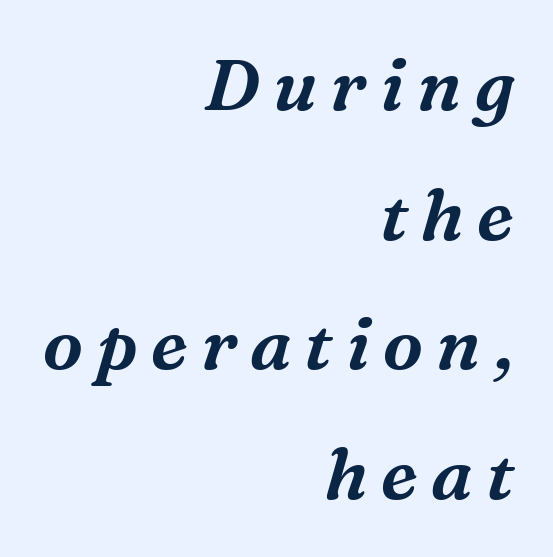
{"serif": "yes", "italic": "yes", "lean": "right", "slant_degrees": 16, "width": "normal", "stroke_contrast": "medium", "x_height": "medium", "monospaced": "no", "underline": "no", "align": "right", "line_spacing_ratio": 1.8, "glyph_px": 72}
